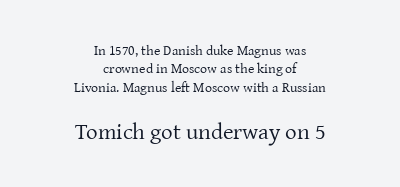
Caption: upper text group reduced, lower text group enlarged. This rendering leaves character spacing at its baseline value. Heaviness? Minimal to ordinary, like unemphasized prose. Baseline-to-baseline distance is the conventional proportion of letter height.
